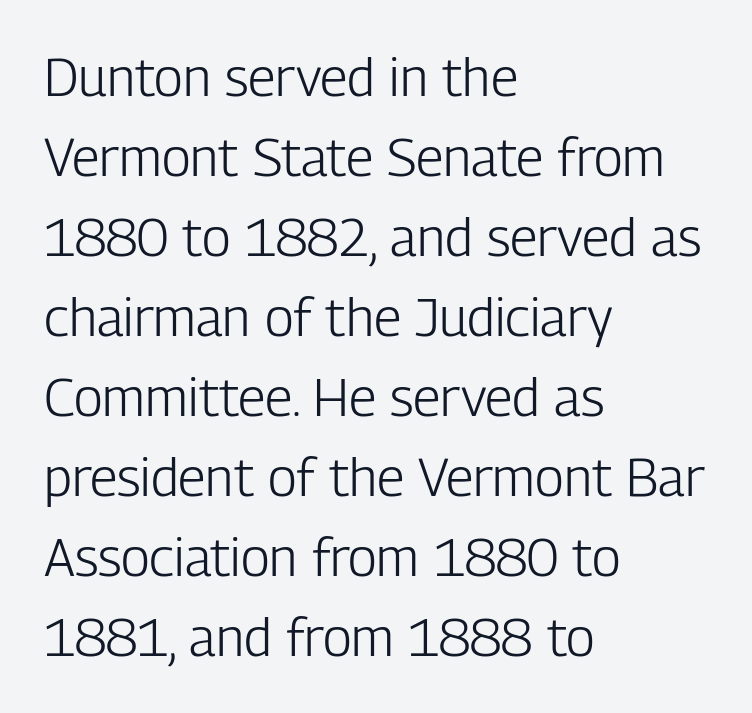
Q: Is the text bold? A: No.
Q: Is the text italic (slanted)? A: No, it is upright.
Q: Is the typeface a serif or a sans-serif typeface? A: Sans-serif.
Q: Is the text underlined? A: No.
Q: How is the paragraph aligned? A: Left-aligned.
Q: Is the spacing between letters normal or unusually wide? A: Normal.
Q: Is the spacing between lines tight, normal or loose? A: Normal.
Q: Width (condensed, normal, or wide)? A: Condensed.
Q: Stroke contrast? A: Low.
Q: x-height? A: Medium.
Q: Monospaced? A: No.
